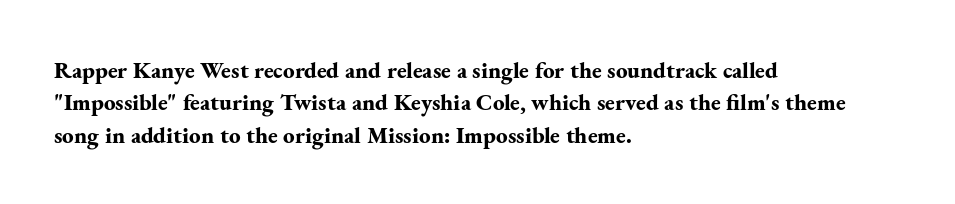
{"italic": "no", "bold": "yes", "underline": "no", "align": "left", "line_spacing": "normal", "line_spacing_ratio": 1.41, "letter_spacing": "normal", "letter_spacing_em": 0.0, "glyph_px": 23}
